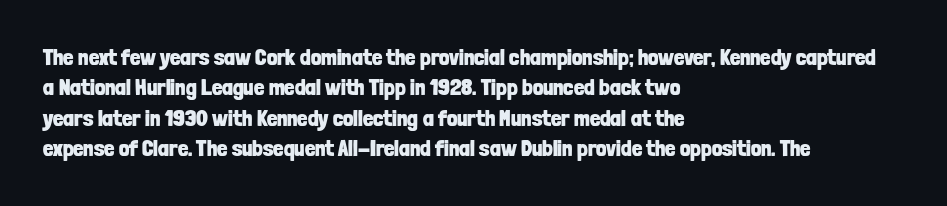
{"italic": "no", "bold": "yes", "underline": "no", "align": "left", "line_spacing": "normal", "line_spacing_ratio": 1.32, "letter_spacing": "normal", "letter_spacing_em": 0.0, "glyph_px": 23}
